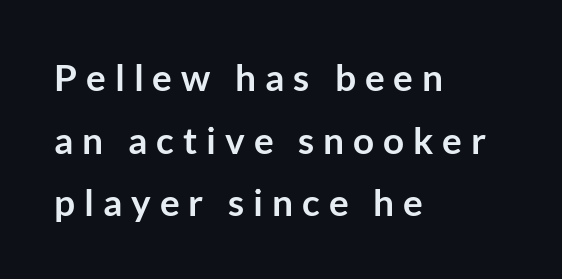
The image shows 37 px semibold sans-serif type, upright; set left-aligned, normal line spacing (1.69x), unusually wide letter spacing (+0.24 em), not underlined; low stroke contrast and a medium x-height.
